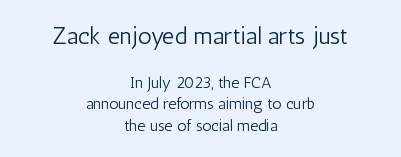
{"italic": "no", "bold": "no", "underline": "no", "align": "center", "line_spacing": "normal", "line_spacing_ratio": 1.33, "letter_spacing": "normal", "letter_spacing_em": 0.0, "larger_block": "first", "size_ratio": 1.5, "glyph_px": 24}
